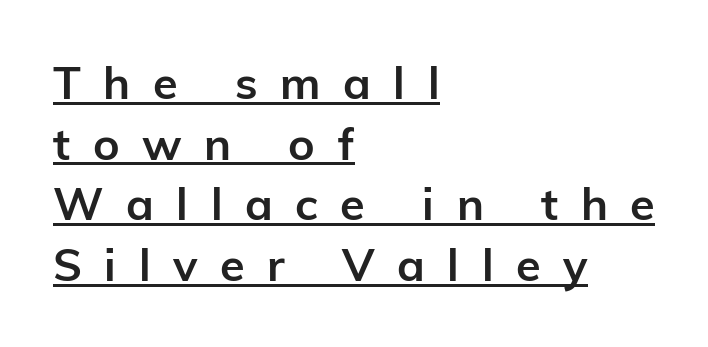
Q: Is the text bold? A: Yes.
Q: Is the text italic (slanted)? A: No, it is upright.
Q: Is the typeface a serif or a sans-serif typeface? A: Sans-serif.
Q: Is the text underlined? A: Yes.
Q: How is the paragraph aligned? A: Left-aligned.
Q: Is the spacing between letters normal or unusually wide? A: Unusually wide.
Q: Is the spacing between lines tight, normal or loose? A: Normal.
Q: Width (condensed, normal, or wide)? A: Normal.
Q: Stroke contrast? A: Low.
Q: x-height? A: Medium.
Q: Monospaced? A: No.
